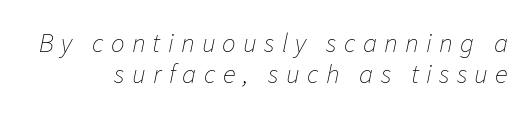
{"italic": "yes", "lean": "right", "slant_degrees": 11, "bold": "no", "underline": "no", "line_spacing_ratio": 1.16, "letter_spacing": "wide", "letter_spacing_em": 0.27, "glyph_px": 27}
